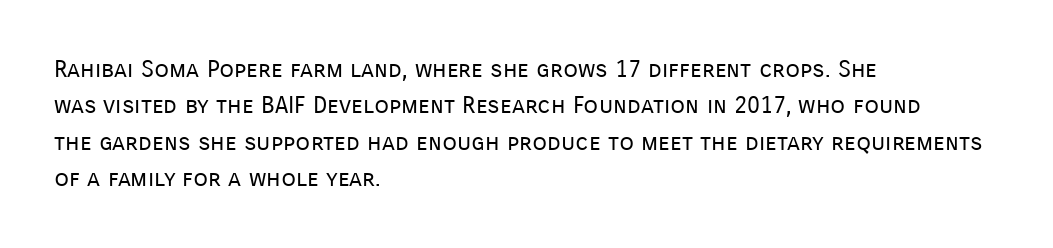
The foot of each line stays bare and open. These lines stack with their left ends in a neat column. Italic: no, the glyphs are upright roman. These lines sit exactly where default settings would place them.
